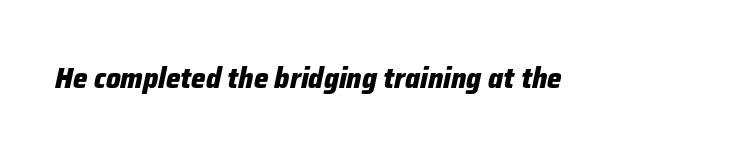
The image shows 29 px heavy type, italic (leaning right); set normal letter spacing, not underlined; low stroke contrast and a medium x-height.
